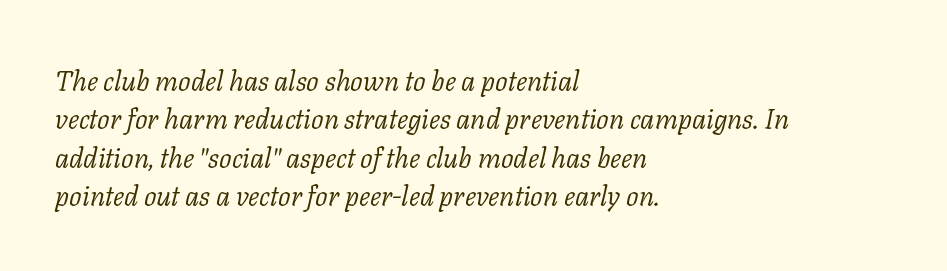
The image shows 28 px light serif type, italic (leaning right); set left-aligned, normal line spacing (1.37x), normal letter spacing, not underlined; low stroke contrast and a medium x-height.
